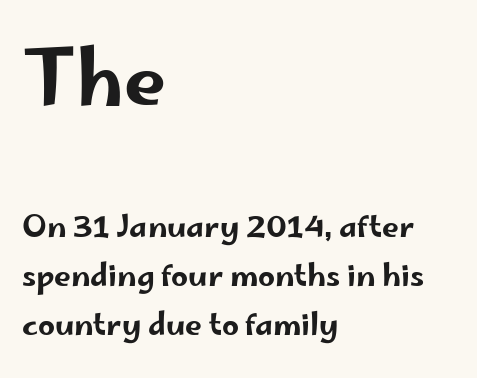
The image shows 75 px wide sans-serif type, upright; set left-aligned, normal line spacing (1.63x), normal letter spacing, not underlined; the first (top) block is 2.5x larger; low stroke contrast and a small x-height.
